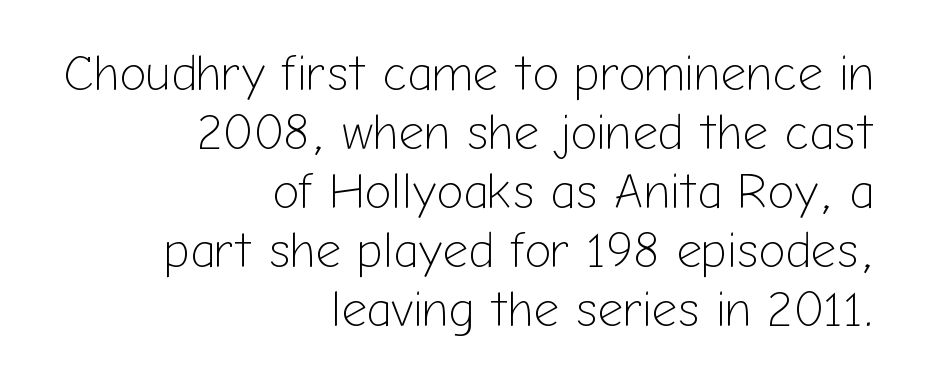
Q: Is the text bold? A: No.
Q: Is the text italic (slanted)? A: No, it is upright.
Q: Is the typeface a serif or a sans-serif typeface? A: Sans-serif.
Q: Is the text underlined? A: No.
Q: How is the paragraph aligned? A: Right-aligned.
Q: Is the spacing between letters normal or unusually wide? A: Normal.
Q: Width (condensed, normal, or wide)? A: Normal.
Q: Stroke contrast? A: Low.
Q: x-height? A: Medium.
Q: Monospaced? A: No.
